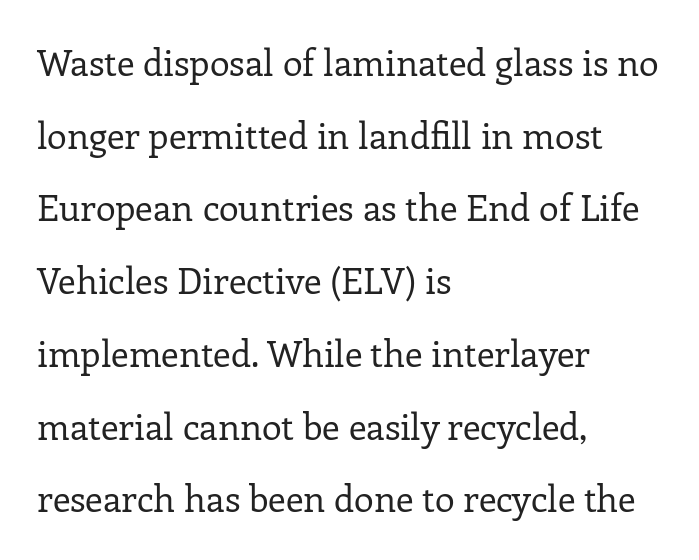
The letters carry serifs — small finishing strokes at the ends of their stems. In terms of letterspacing, this is plain default setting. Proportional: the letters do not fall into vertical columns. This is the regular roman posture of the typeface. On a weight scale, this lands at 450 or below.
